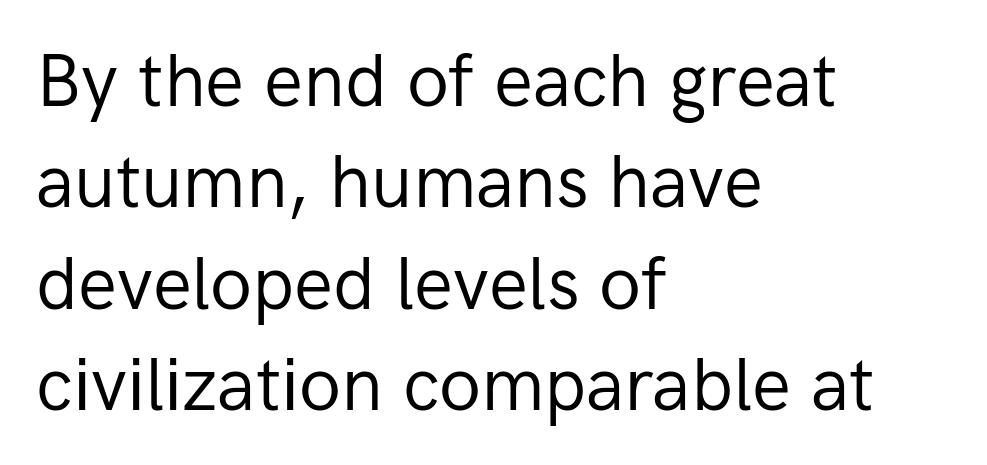
{"serif": "no", "italic": "no", "bold": "no", "weight": "regular", "width": "normal", "stroke_contrast": "low", "x_height": "medium", "monospaced": "no", "underline": "no", "align": "left", "line_spacing": "normal", "line_spacing_ratio": 1.39, "letter_spacing": "normal", "letter_spacing_em": 0.0, "glyph_px": 73}
